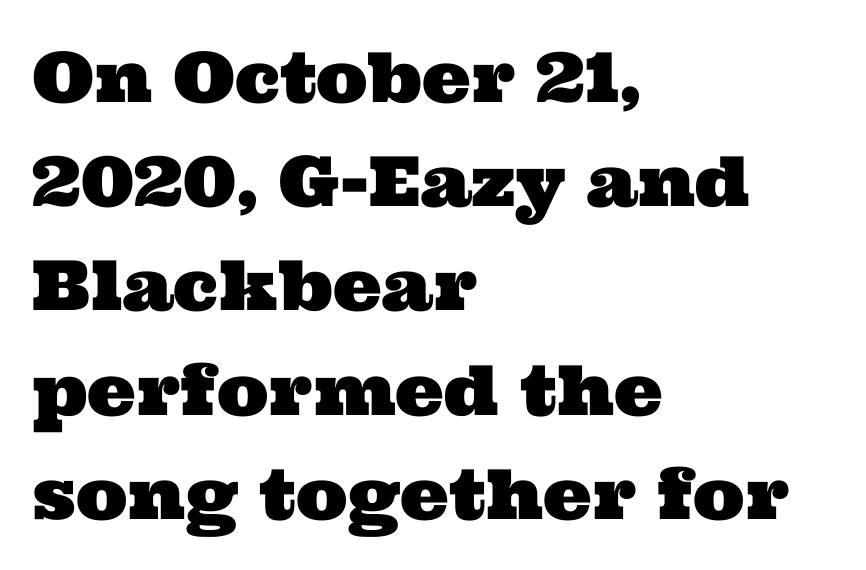
The letters advance in unequal steps, a hallmark of proportional type. Tracking value appears to be zero — textbook default spacing. Words float on clear page, feet unadorned. Visually the block forms a straight wall on the left and a jagged coastline on the right.
